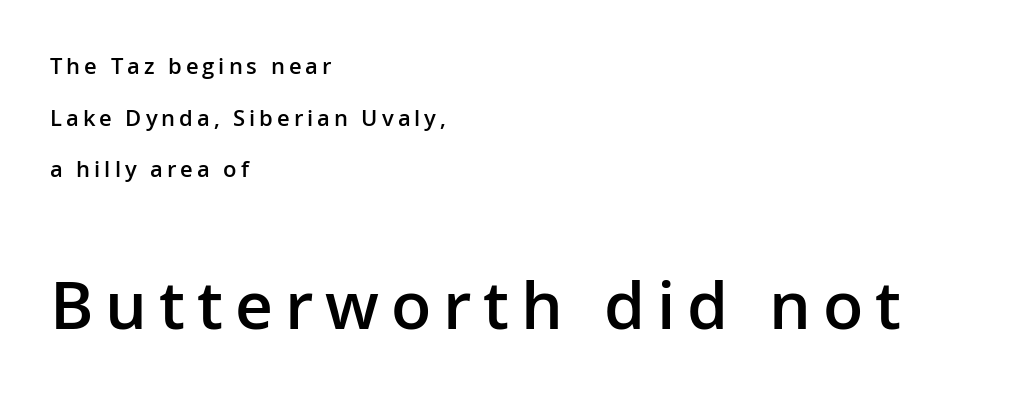
Which margin do the lines hug? The left one — the right edge is uneven. You could not count columns in this text — the font is proportionally spaced. Honestly, there is no underline to notice here at all. Designer's note — italics off, roman on. Caption: upper text group reduced, lower text group enlarged.
